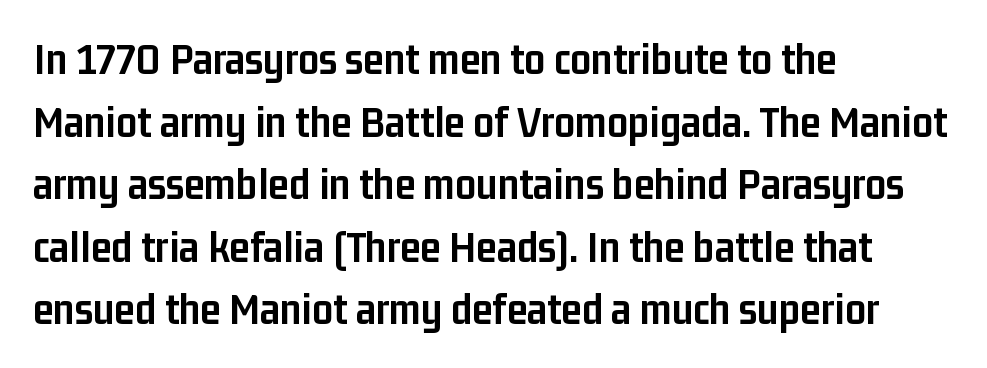
The image shows 46 px semibold, condensed sans-serif type, upright; set left-aligned, normal line spacing (1.36x), normal letter spacing, not underlined; low stroke contrast and a medium x-height.
